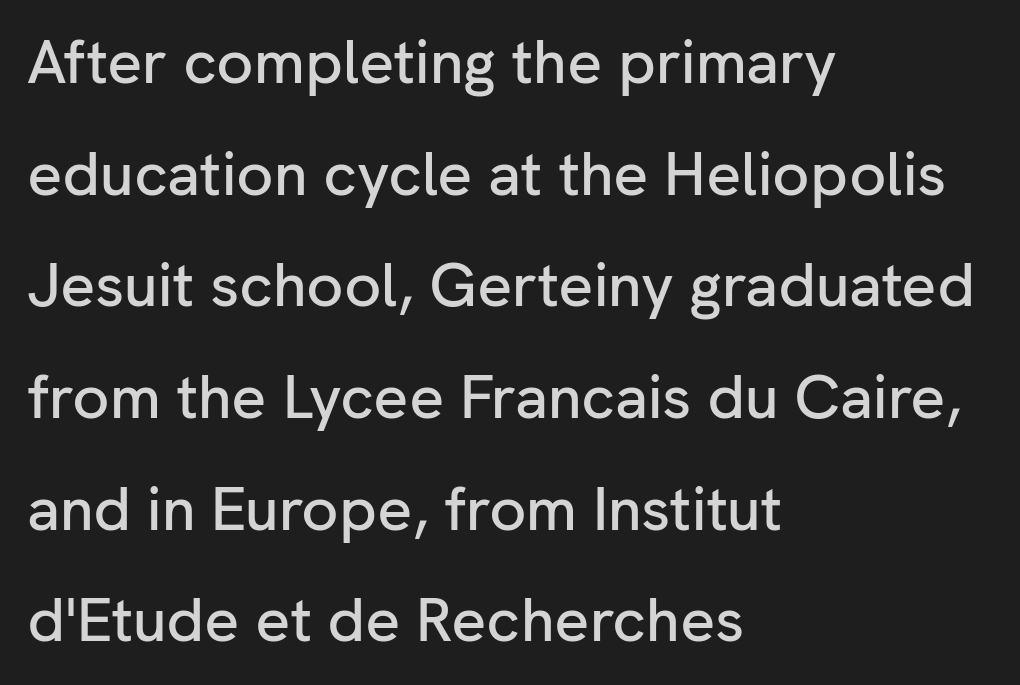
Q: Is the text italic (slanted)? A: No, it is upright.
Q: Is the typeface a serif or a sans-serif typeface? A: Sans-serif.
Q: Is the text underlined? A: No.
Q: How is the paragraph aligned? A: Left-aligned.
Q: Is the spacing between letters normal or unusually wide? A: Normal.
Q: Width (condensed, normal, or wide)? A: Normal.
Q: Stroke contrast? A: Low.
Q: x-height? A: Medium.
Q: Monospaced? A: No.
